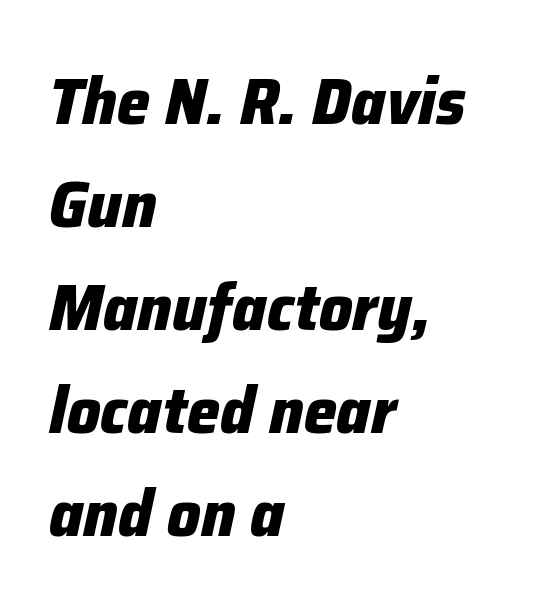
{"italic": "yes", "lean": "right", "slant_degrees": 12, "bold": "yes", "weight": "heavy", "width": "normal", "stroke_contrast": "low", "x_height": "medium", "monospaced": "no", "underline": "no", "align": "left", "line_spacing": "normal", "line_spacing_ratio": 1.56, "letter_spacing": "normal", "letter_spacing_em": 0.0, "glyph_px": 66}
